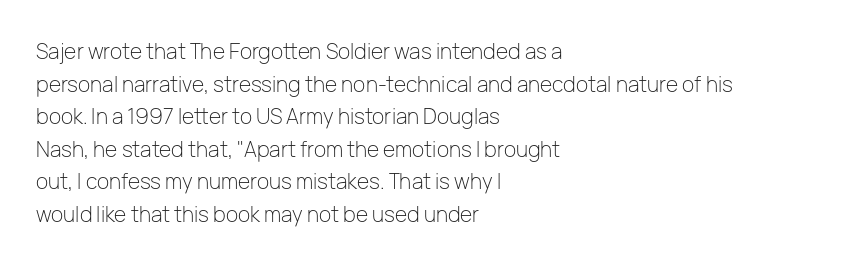
Q: Is the text bold? A: No.
Q: Is the text italic (slanted)? A: No, it is upright.
Q: Is the text underlined? A: No.
Q: How is the paragraph aligned? A: Left-aligned.
Q: Is the spacing between letters normal or unusually wide? A: Normal.
Q: Is the spacing between lines tight, normal or loose? A: Normal.
